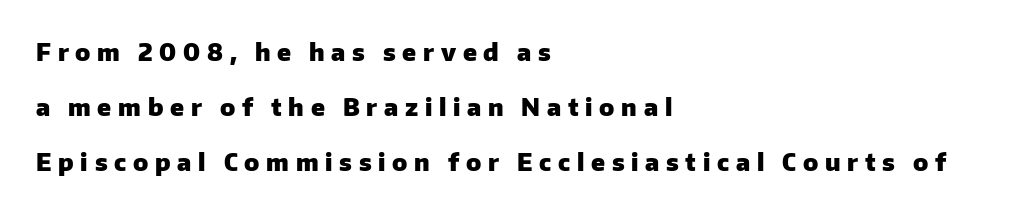
The gaps between neighbouring characters are conspicuously large. Does the copy run flush right? No — it runs flush left. Leading: increased. Ascenders rise straight up at ninety degrees. A bare baseline throughout the passage.
